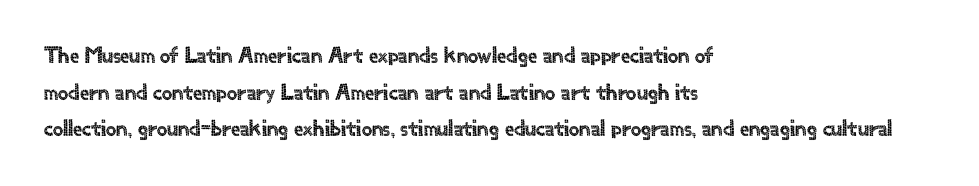
The image shows 23 px text type, upright; set left-aligned, normal line spacing (1.59x), normal letter spacing, not underlined.
